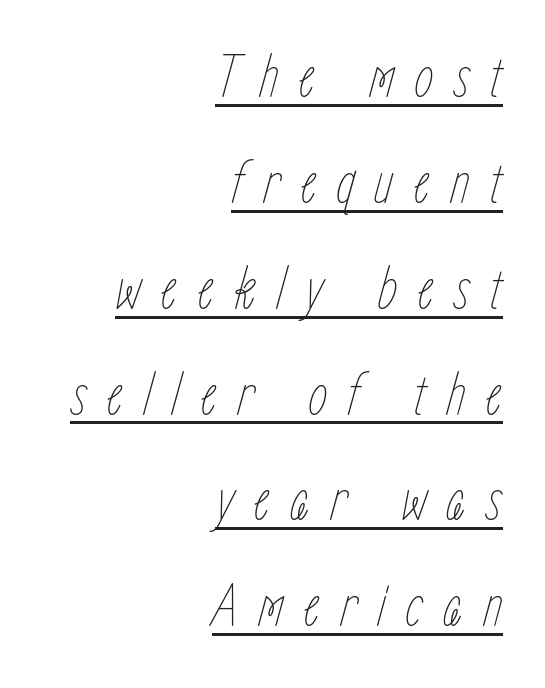
The image shows 63 px thin, condensed type, italic (leaning right); set right-aligned, normal line spacing (1.68x), unusually wide letter spacing (+0.31 em), underlined; low stroke contrast and a medium x-height.
